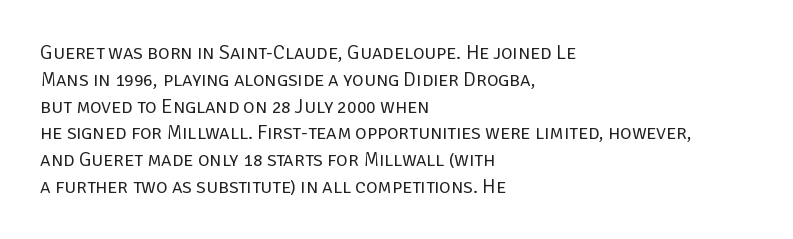
Q: Is the text bold? A: No.
Q: Is the text italic (slanted)? A: No, it is upright.
Q: Is the text underlined? A: No.
Q: How is the paragraph aligned? A: Left-aligned.
Q: Is the spacing between letters normal or unusually wide? A: Normal.
Q: Is the spacing between lines tight, normal or loose? A: Normal.
